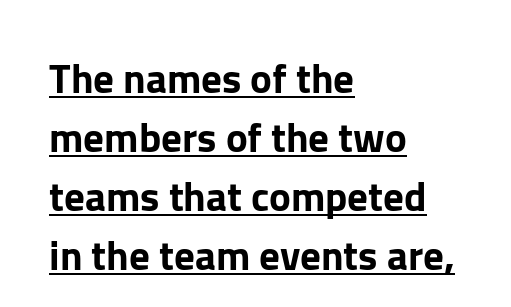
This rendering employs a face without finishing strokes, i.e., a sans-serif. Somebody hit Ctrl+U on this one — the words are underlined. Unlike italic type, these characters show no tilt at all. Compared with typical body copy, the letter spacing here is the same.
